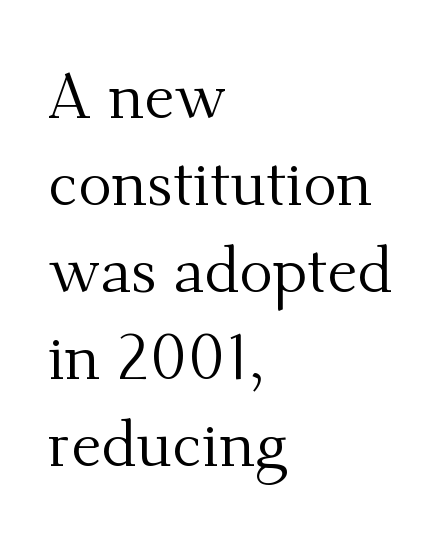
{"serif": "yes", "italic": "no", "bold": "no", "weight": "regular", "width": "normal", "stroke_contrast": "medium", "x_height": "small", "monospaced": "no", "underline": "no", "align": "left", "line_spacing": "normal", "line_spacing_ratio": 1.38, "letter_spacing": "normal", "letter_spacing_em": 0.0, "glyph_px": 63}
